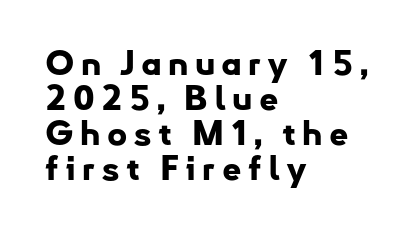
{"serif": "no", "italic": "no", "bold": "yes", "weight": "bold", "width": "normal", "stroke_contrast": "low", "x_height": "small", "monospaced": "no", "underline": "no", "align": "left", "line_spacing": "tight", "line_spacing_ratio": 1.03, "glyph_px": 34}
